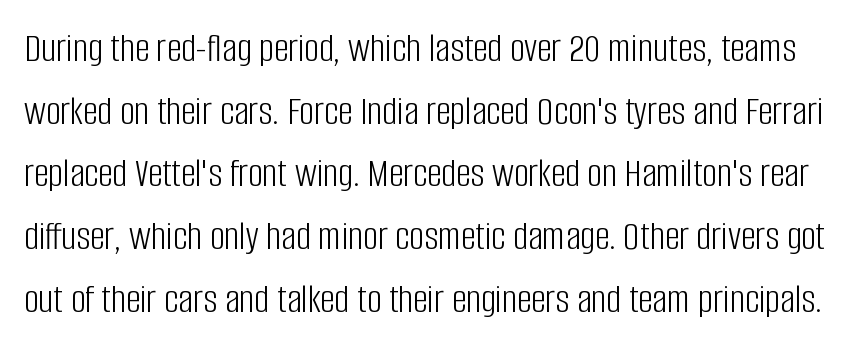
Q: Is the text bold? A: No.
Q: Is the text italic (slanted)? A: No, it is upright.
Q: Is the typeface a serif or a sans-serif typeface? A: Sans-serif.
Q: Is the text underlined? A: No.
Q: Is the spacing between letters normal or unusually wide? A: Normal.
Q: Is the spacing between lines tight, normal or loose? A: Normal.
Q: Width (condensed, normal, or wide)? A: Condensed.
Q: Stroke contrast? A: Low.
Q: x-height? A: Large.
Q: Monospaced? A: No.
